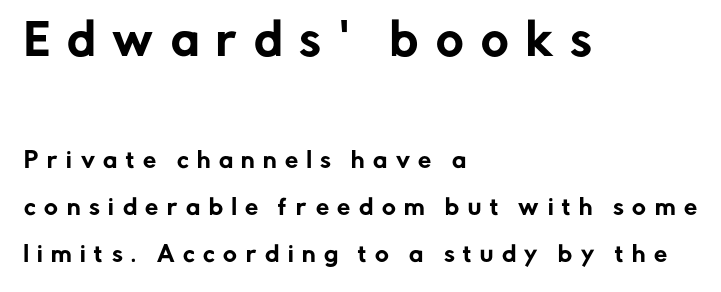
The image shows 42 px sans-serif type, upright; set left-aligned, loose line spacing (2.24x), unusually wide letter spacing (+0.41 em), not underlined; the first (top) block is 2.0x larger; low stroke contrast and a medium x-height.
